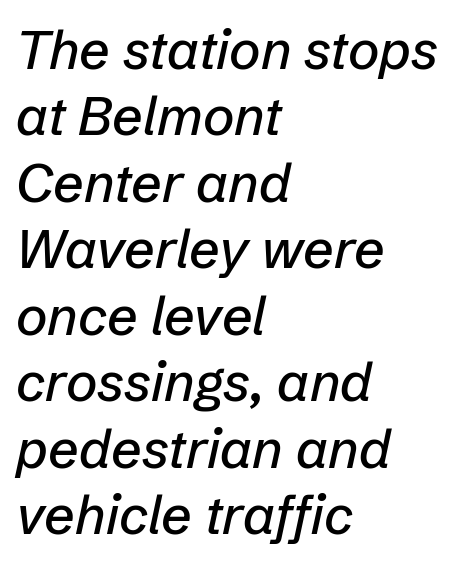
Q: Is the text italic (slanted)? A: Yes, it leans right by about 12 degrees.
Q: Is the text underlined? A: No.
Q: How is the paragraph aligned? A: Left-aligned.
Q: Is the spacing between letters normal or unusually wide? A: Normal.
Q: Width (condensed, normal, or wide)? A: Normal.
Q: Stroke contrast? A: Low.
Q: x-height? A: Medium.
Q: Monospaced? A: No.
